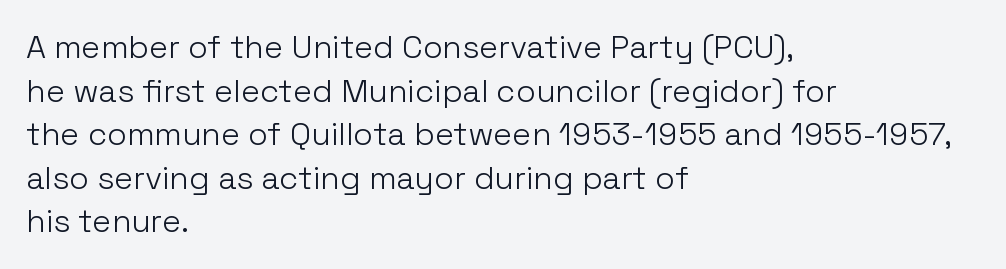
Looks like regular typesetting: each glyph gets only the width it needs. The lines in this sample share a left origin and differ only in where they stop. Is there much room between lines? A standard amount, neither cramped nor airy. Descender tails drop into unmarked territory. Nothing heavy about these letters — not bold at all.
